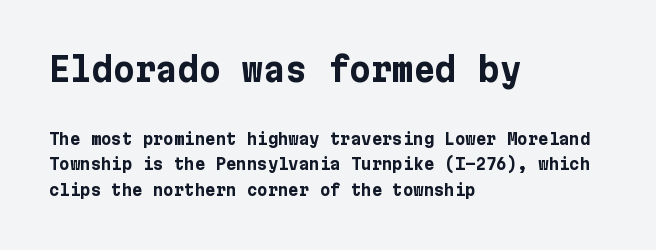
Line spacing here is normal. Its strokes are broad and dark, the hallmark of bold type. Do the letters lean? They stand straight. You get the large type first, then a drop to smaller type. The rendering keeps characters at their native spacing.
